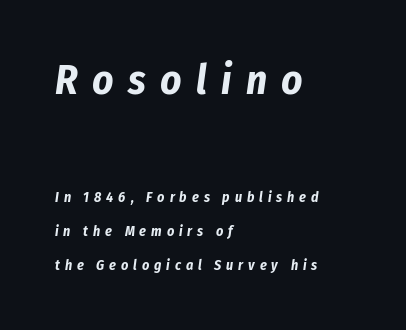
The image shows 41 px bold, condensed type, italic (leaning right); set left-aligned, loose line spacing (2.44x), unusually wide letter spacing (+0.35 em), not underlined; the first (top) block is 2.93x larger; low stroke contrast and a medium x-height.
